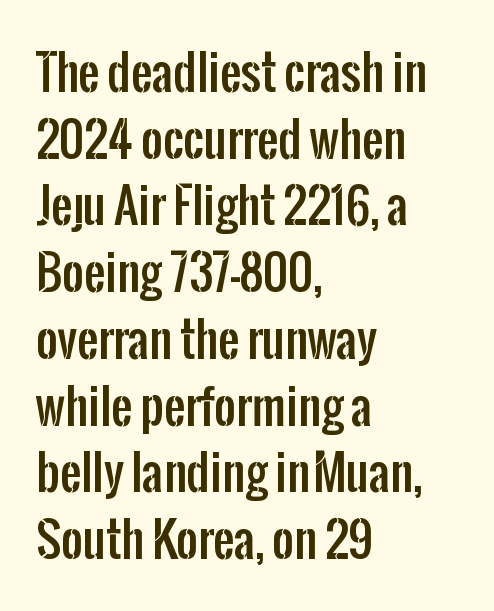
The image shows 47 px condensed sans-serif type, upright; set left-aligned, normal line spacing (1.42x), normal letter spacing, not underlined; low stroke contrast and a medium x-height.
